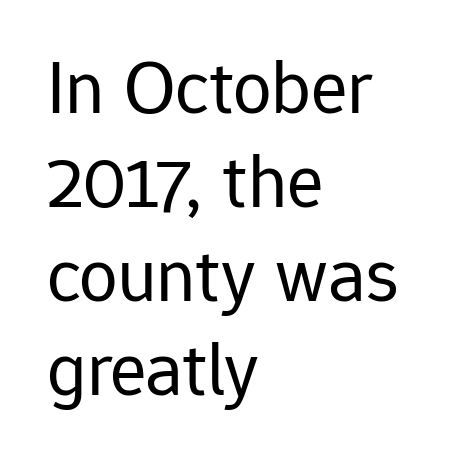
The image shows 77 px regular-weight sans-serif type, upright; set left-aligned, line spacing 1.22x, normal letter spacing, not underlined; low stroke contrast and a medium x-height.
